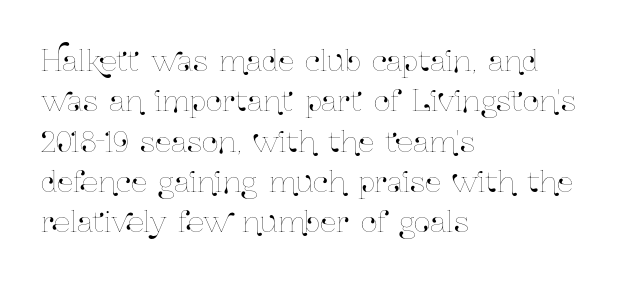
The image shows 29 px condensed type, upright; set left-aligned, normal line spacing (1.39x), normal letter spacing, not underlined; low stroke contrast and a medium x-height.
